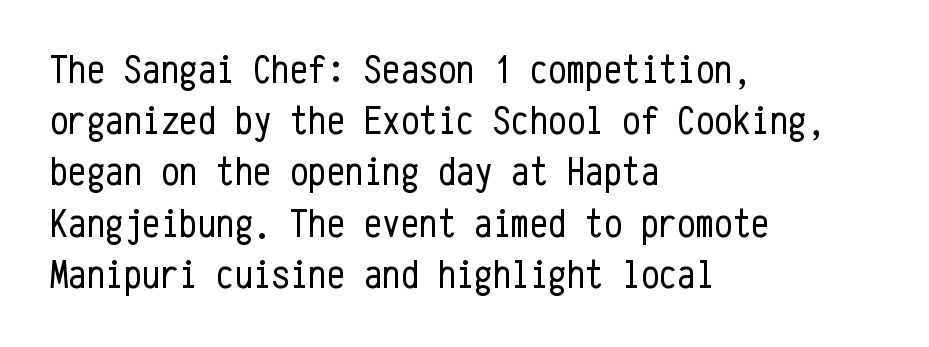
Tall strokes in this sample are plumb rather than angled. The paragraph shown leans on its left margin. Horizontal bands of white between lines are of average thickness. Between one letter and the next there's only the usual sliver of space. The rendering uses typewriter-style spacing with identical character cells. The strokes are not fattened; the text isn't bold.
